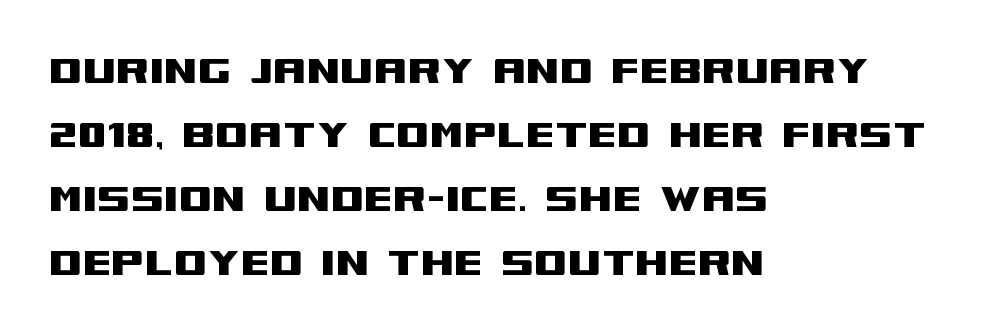
The image shows 48 px wide sans-serif type, upright; set left-aligned, normal line spacing (1.33x), normal letter spacing, not underlined; medium stroke contrast and a large x-height.
